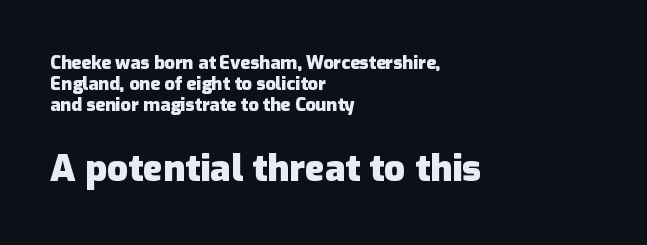
The image shows 37 px heavy sans-serif type, upright; set left-aligned, line spacing 1.18x, normal letter spacing, not underlined; the second (bottom) block is 2.06x larger; low stroke contrast and a medium x-height.
